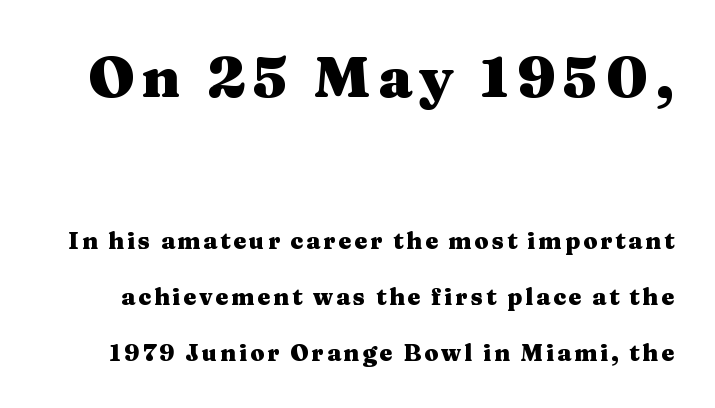
What weight is shown? A full bold with thick strokes. Here the first block reads like a headline and the second like body copy. A typesetter would call this proportional, since set widths differ per character. Small tapered or slab feet sit at the stroke ends, so this counts as serif. Quick note: underline off. The block of text is sparse from top to bottom, with ample space between rows.
